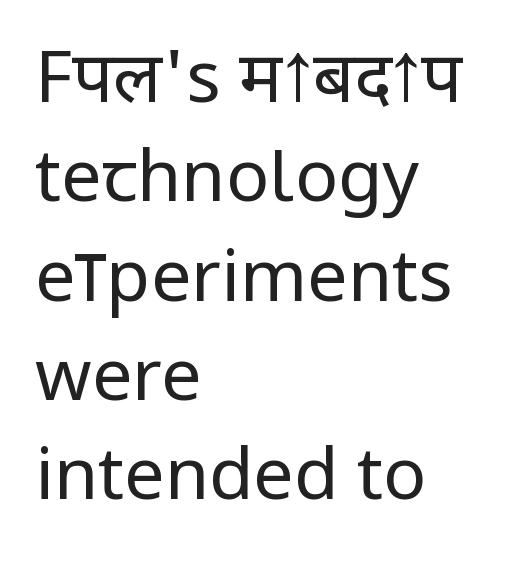
Q: Is the text bold? A: No.
Q: Is the text italic (slanted)? A: No, it is upright.
Q: Is the typeface a serif or a sans-serif typeface? A: Sans-serif.
Q: Is the text underlined? A: No.
Q: How is the paragraph aligned? A: Left-aligned.
Q: Is the spacing between letters normal or unusually wide? A: Normal.
Q: Is the spacing between lines tight, normal or loose? A: Normal.
Q: Width (condensed, normal, or wide)? A: Condensed.
Q: Stroke contrast? A: Low.
Q: x-height? A: Large.
Q: Monospaced? A: No.
